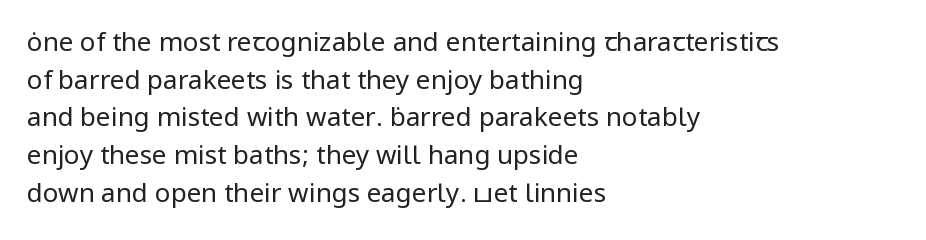
The image shows 26 px text type, upright; set left-aligned, normal line spacing (1.45x), normal letter spacing, not underlined.
